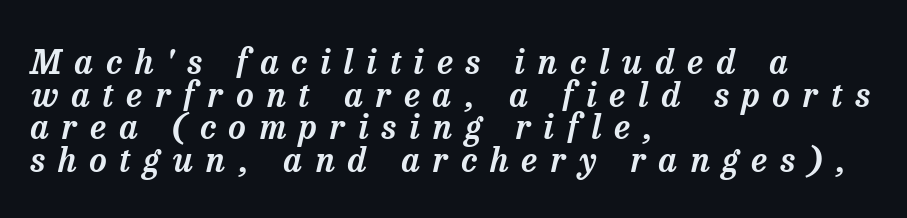
Q: Is the text italic (slanted)? A: Yes, it leans right by about 13 degrees.
Q: Is the typeface a serif or a sans-serif typeface? A: Serif.
Q: Is the text underlined? A: No.
Q: How is the paragraph aligned? A: Left-aligned.
Q: Is the spacing between letters normal or unusually wide? A: Unusually wide.
Q: Is the spacing between lines tight, normal or loose? A: Tight.
Q: Width (condensed, normal, or wide)? A: Normal.
Q: Stroke contrast? A: Low.
Q: x-height? A: Medium.
Q: Monospaced? A: No.
